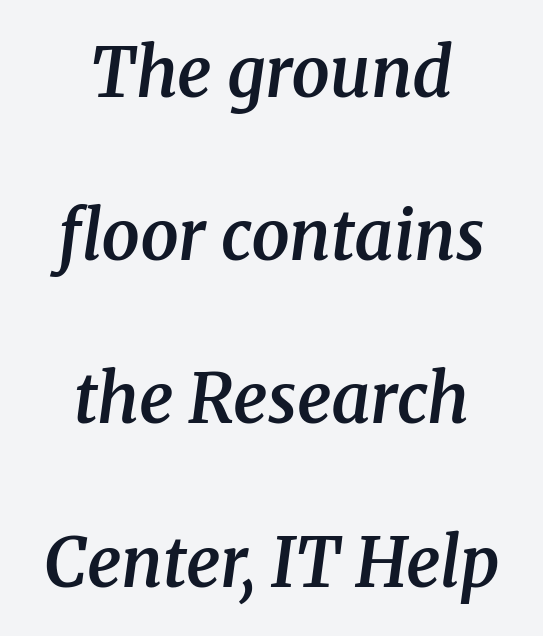
The image shows 68 px semibold serif type, italic (leaning right); set centered, loose line spacing (2.4x), normal letter spacing, not underlined; medium stroke contrast and a medium x-height.
